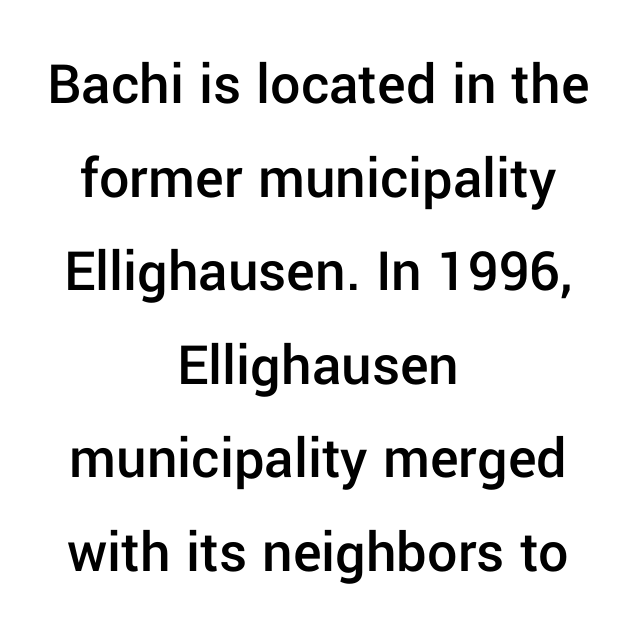
Each line is balanced around a shared central axis. Typographically, this falls in the sans-serif category. Posture: upright roman. Leading matches the norm, producing a regular column. Words float on clear page, feet unadorned. The horizontal fit of the characters is conventional and even.
